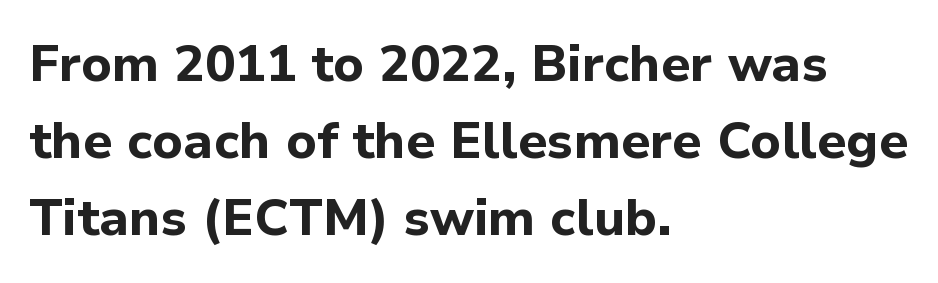
Q: Is the text bold? A: Yes.
Q: Is the text italic (slanted)? A: No, it is upright.
Q: Is the typeface a serif or a sans-serif typeface? A: Sans-serif.
Q: Is the text underlined? A: No.
Q: How is the paragraph aligned? A: Left-aligned.
Q: Is the spacing between letters normal or unusually wide? A: Normal.
Q: Is the spacing between lines tight, normal or loose? A: Normal.
Q: Width (condensed, normal, or wide)? A: Normal.
Q: Stroke contrast? A: Low.
Q: x-height? A: Medium.
Q: Monospaced? A: No.
